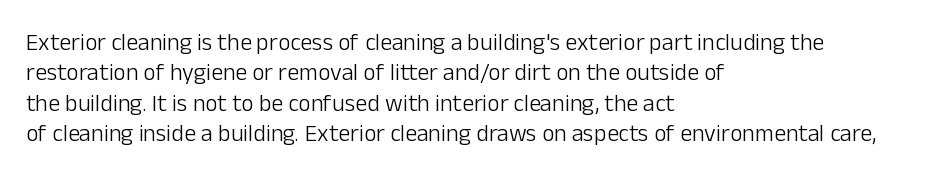
{"italic": "no", "bold": "no", "underline": "no", "align": "left", "line_spacing": "normal", "line_spacing_ratio": 1.27, "letter_spacing": "normal", "letter_spacing_em": 0.0, "glyph_px": 24}
